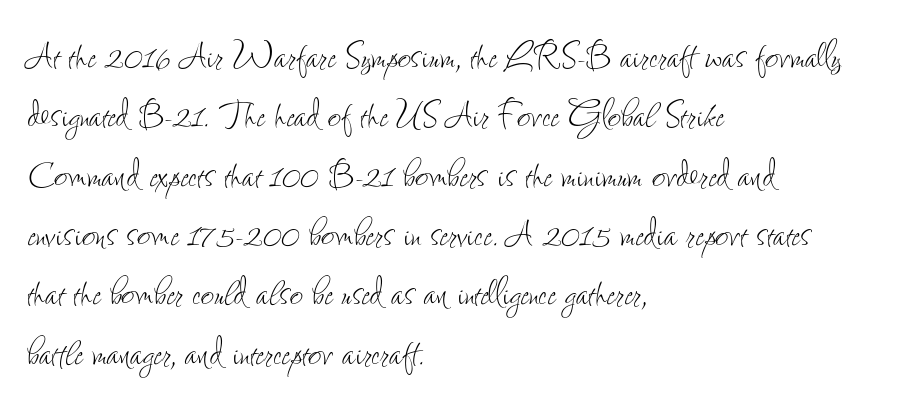
Descenders hang freely into open space. Quick note: interline space is typical. The strokes carry an ordinary text weight at most. Observe the ordinary spacing: letters are neighbours, not strangers.
